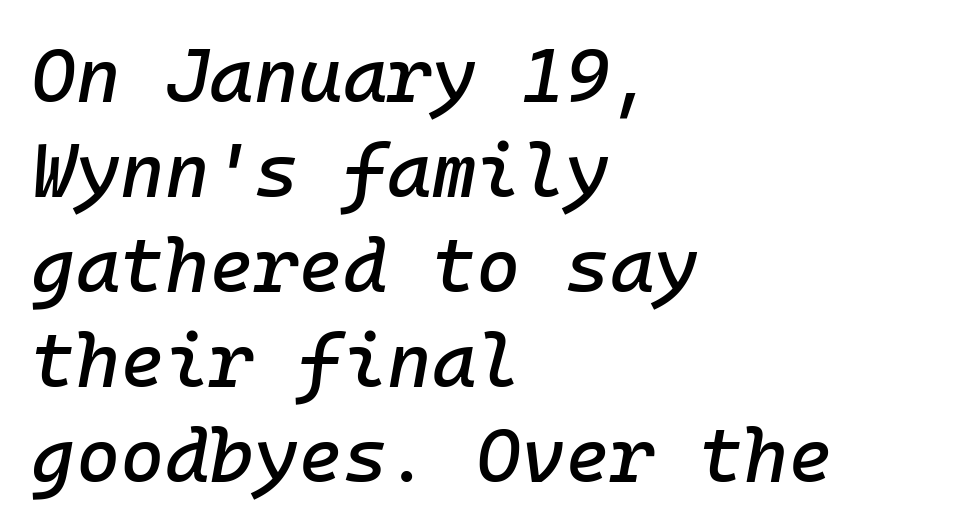
{"italic": "yes", "lean": "right", "slant_degrees": 10, "width": "normal", "stroke_contrast": "low", "x_height": "medium", "monospaced": "yes", "underline": "no", "align": "left", "line_spacing": "normal", "line_spacing_ratio": 1.25, "letter_spacing": "normal", "letter_spacing_em": 0.0, "glyph_px": 76}
